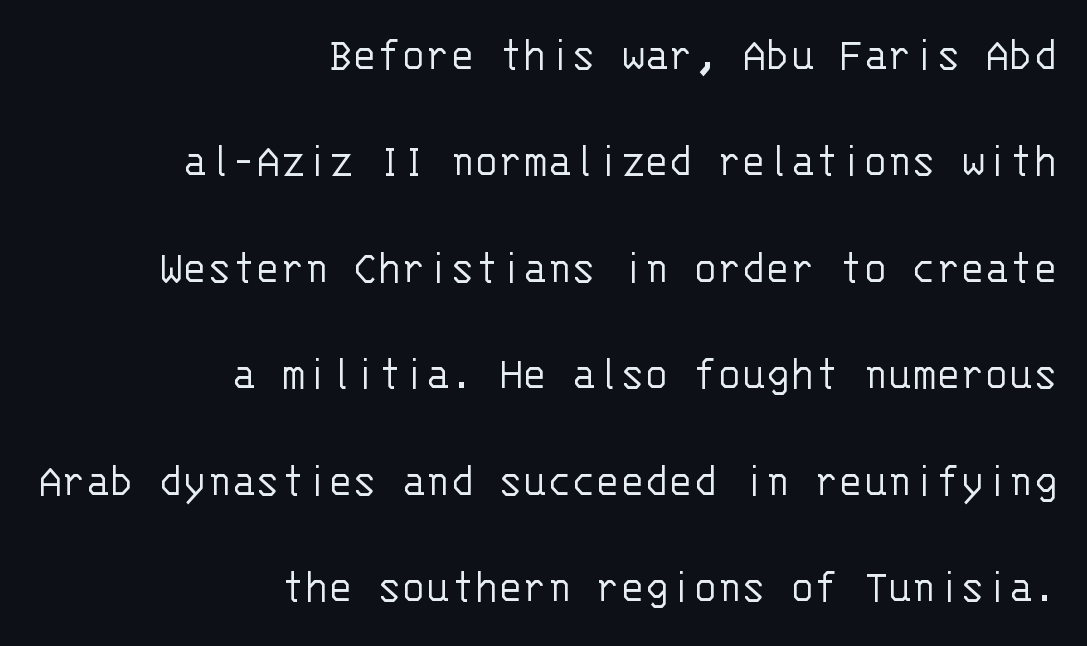
Q: Is the text bold? A: No.
Q: Is the text italic (slanted)? A: No, it is upright.
Q: Is the typeface a serif or a sans-serif typeface? A: Sans-serif.
Q: Is the text underlined? A: No.
Q: How is the paragraph aligned? A: Right-aligned.
Q: Is the spacing between letters normal or unusually wide? A: Normal.
Q: Is the spacing between lines tight, normal or loose? A: Loose.
Q: Width (condensed, normal, or wide)? A: Normal.
Q: Stroke contrast? A: Low.
Q: x-height? A: Large.
Q: Monospaced? A: Yes.
